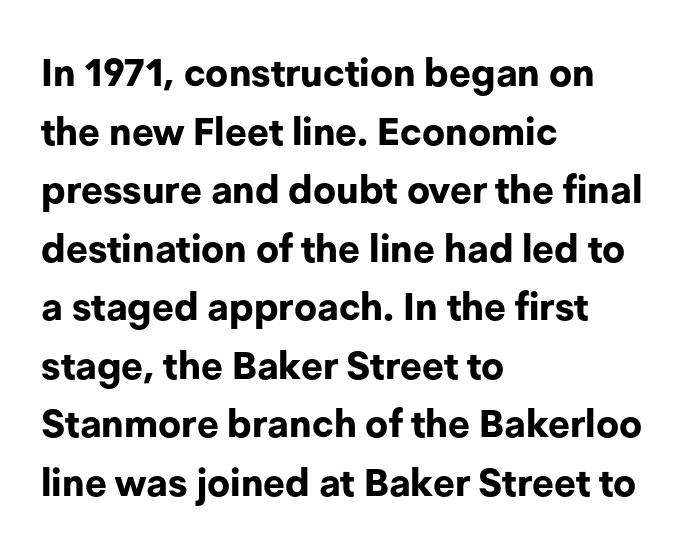
The image shows 38 px bold sans-serif type, upright; set left-aligned, normal line spacing (1.54x), normal letter spacing, not underlined; low stroke contrast and a medium x-height.
